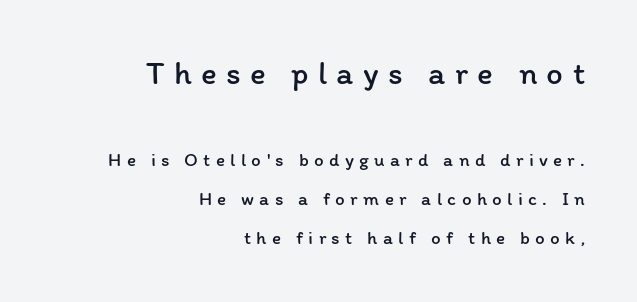
The image shows 33 px regular-weight type, upright; set right-aligned, loose line spacing (2.07x), unusually wide letter spacing (+0.28 em), not underlined; the first (top) block is 1.74x larger; low stroke contrast and a medium x-height.
